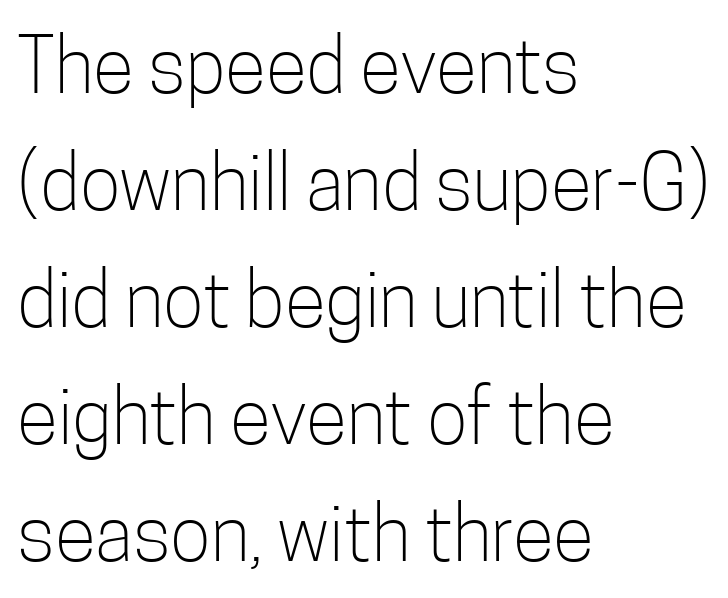
Rows of type keep a routine distance in the vertical direction. You could not count columns in this text — the font is proportionally spaced. The lines in this sample share a left origin and differ only in where they stop. The specimen reads as upright at a glance.
